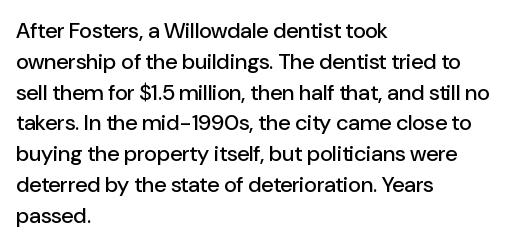
{"italic": "no", "underline": "no", "align": "left", "line_spacing": "normal", "line_spacing_ratio": 1.4, "letter_spacing": "normal", "letter_spacing_em": 0.0, "glyph_px": 22}
